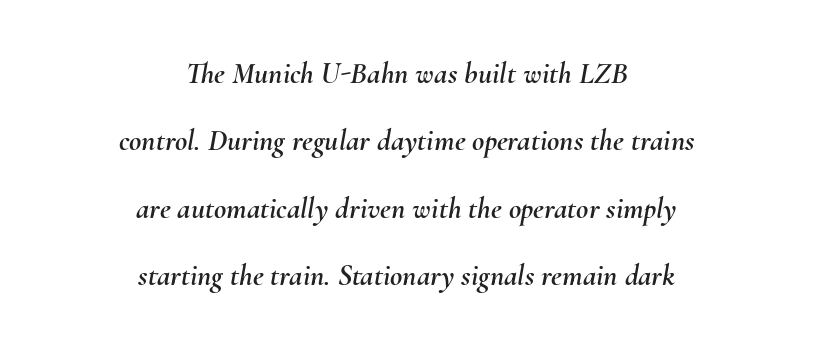
Characters are canted at an angle relative to the baseline's perpendicular. Layout note: lines centered. One glance says open: line gaps are wider than usual. Inter-character spacing is left at the font's built-in metrics. The passage shown is typed in a proportional face where columns would drift.
